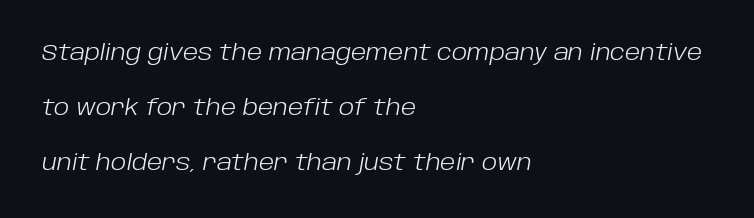
The image shows 22 px text type, italic (leaning right); set left-aligned, loose line spacing (2.5x), normal letter spacing, not underlined.
